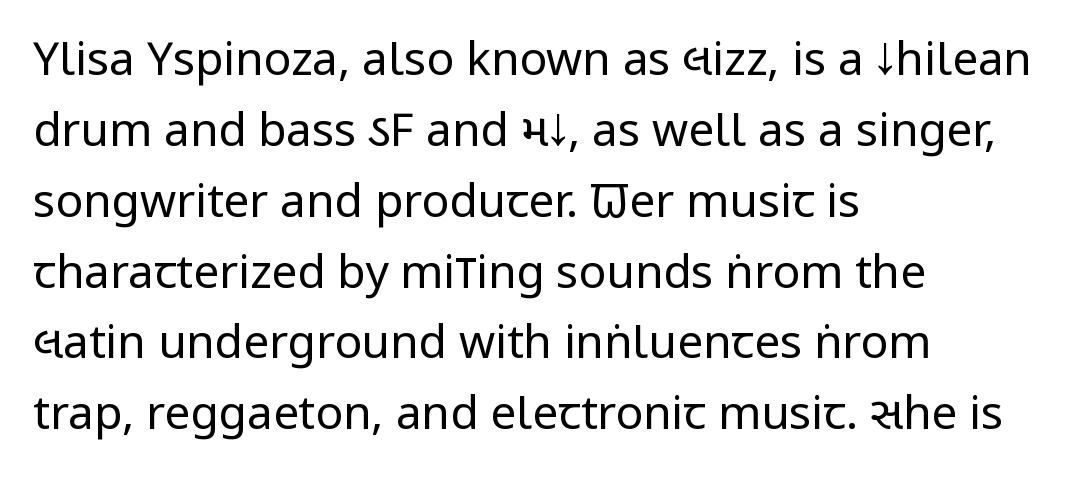
The image shows 46 px regular-weight, condensed sans-serif type, upright; set left-aligned, normal line spacing (1.54x), normal letter spacing, not underlined; low stroke contrast and a large x-height.
